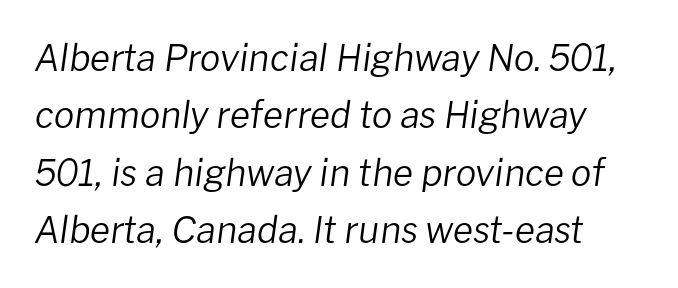
Q: Is the text bold? A: No.
Q: Is the text italic (slanted)? A: Yes, it leans right by about 8 degrees.
Q: Is the text underlined? A: No.
Q: Is the spacing between letters normal or unusually wide? A: Normal.
Q: Is the spacing between lines tight, normal or loose? A: Normal.
Q: Width (condensed, normal, or wide)? A: Normal.
Q: Stroke contrast? A: Low.
Q: x-height? A: Medium.
Q: Monospaced? A: No.
